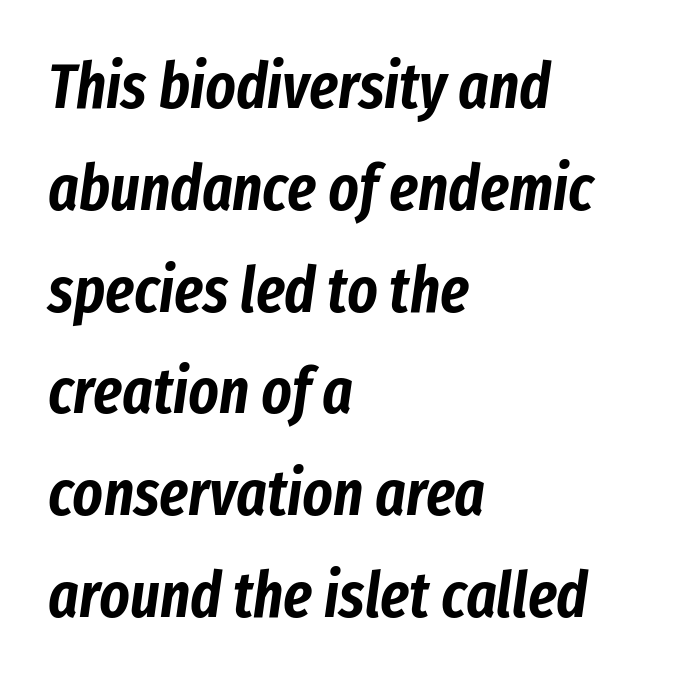
{"italic": "yes", "lean": "right", "slant_degrees": 8, "width": "condensed", "stroke_contrast": "low", "x_height": "medium", "monospaced": "no", "underline": "no", "align": "left", "line_spacing": "normal", "line_spacing_ratio": 1.59, "letter_spacing": "normal", "letter_spacing_em": 0.0, "glyph_px": 64}
